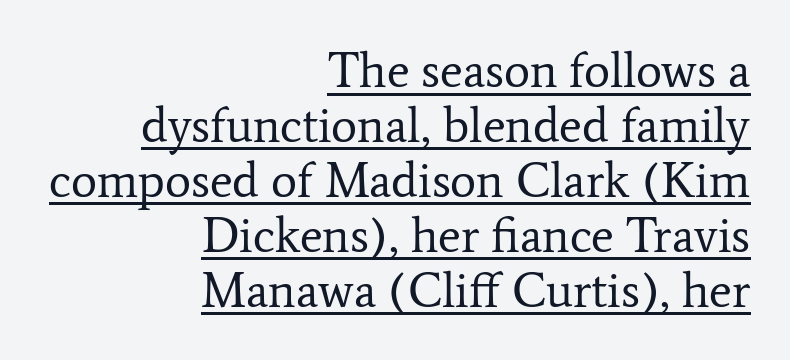
{"serif": "yes", "italic": "no", "bold": "no", "weight": "regular", "width": "normal", "stroke_contrast": "low", "x_height": "medium", "monospaced": "no", "underline": "yes", "align": "right", "line_spacing": "tight", "line_spacing_ratio": 1.12, "letter_spacing": "normal", "letter_spacing_em": 0.0, "glyph_px": 49}
